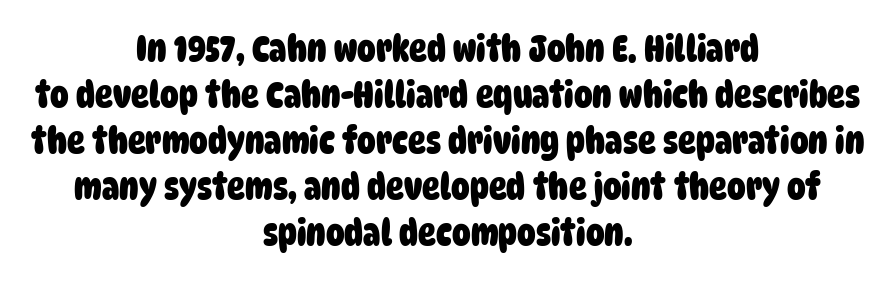
Classification — sans serif. Underlining? Definitely not there. Students, note that the glyphs here touch the page at normal intervals. Plenty of ink on the page — the face is bold. Is the block centered? Yes — each line is placed symmetrically about the middle.
